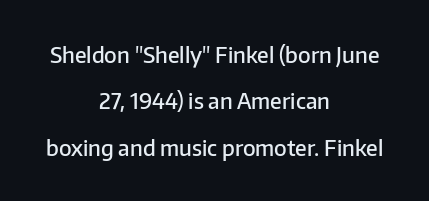
The image shows 22 px text type, upright; set centered, loose line spacing (2.11x), normal letter spacing, not underlined.
